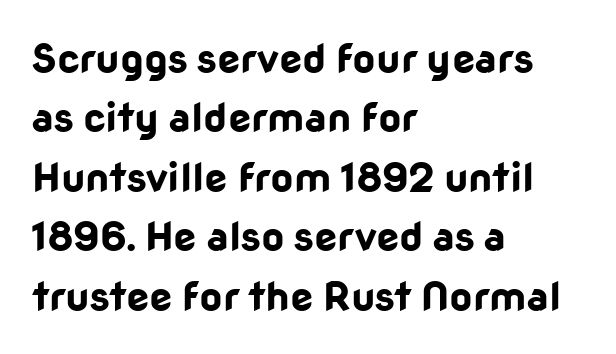
The image shows 41 px bold sans-serif type, upright; set left-aligned, normal line spacing (1.45x), normal letter spacing, not underlined; low stroke contrast and a medium x-height.
